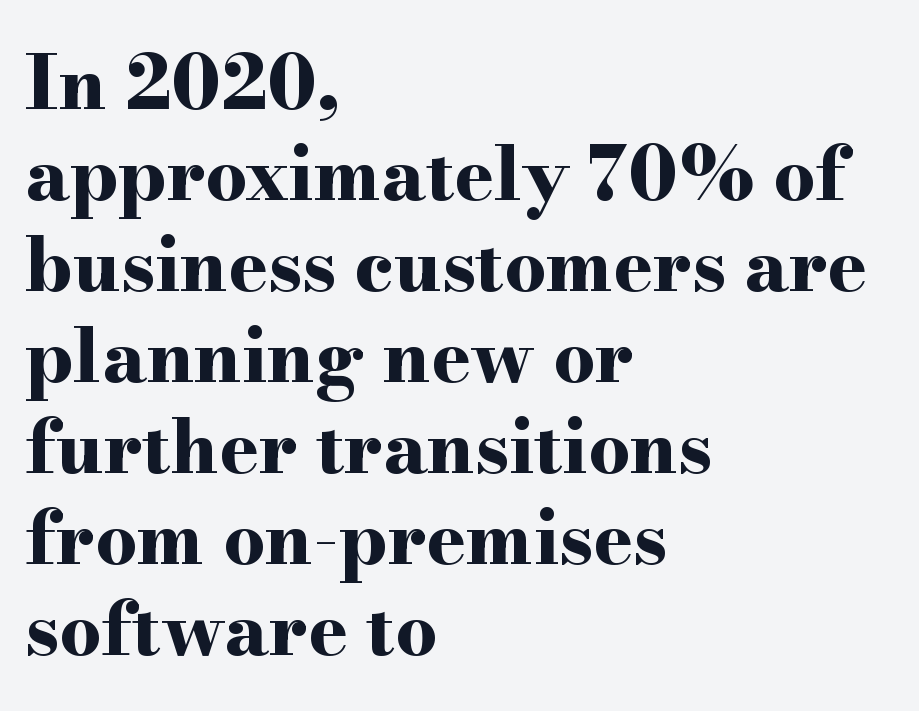
Q: Is the text bold? A: Yes.
Q: Is the text italic (slanted)? A: No, it is upright.
Q: Is the typeface a serif or a sans-serif typeface? A: Serif.
Q: Is the text underlined? A: No.
Q: How is the paragraph aligned? A: Left-aligned.
Q: Is the spacing between letters normal or unusually wide? A: Normal.
Q: Width (condensed, normal, or wide)? A: Wide.
Q: Stroke contrast? A: High.
Q: x-height? A: Small.
Q: Monospaced? A: No.
